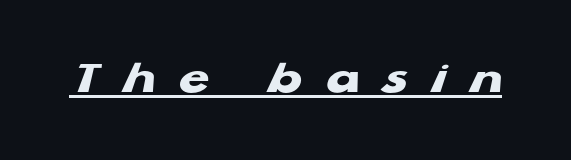
No feet cap the strokes, marking this as sans-serif type. The face used here is proportionally spaced, like ordinary book or web type. The passage shown has open, widely tracked lettering throughout. The typesetting leans heavy: a genuine bold.
